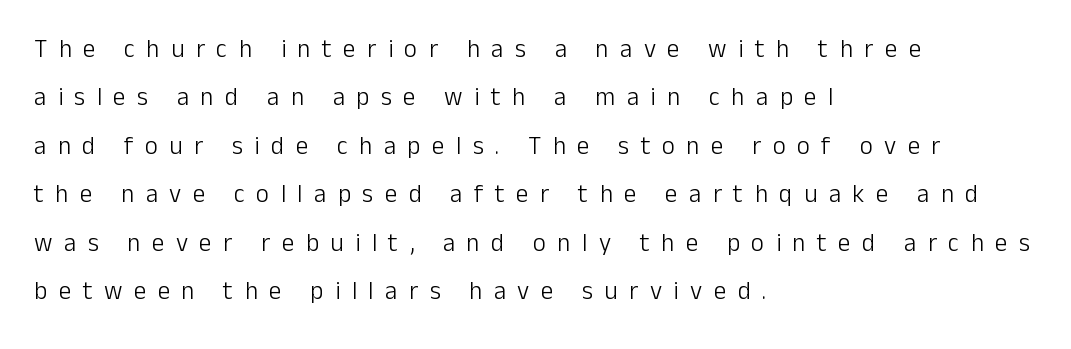
The area under the type is left untouched. Look at the tracking — it's clearly loosened, letters drifting apart. The typesetter chose a ragged-right arrangement here. The type sits square on the baseline with zero lean.
